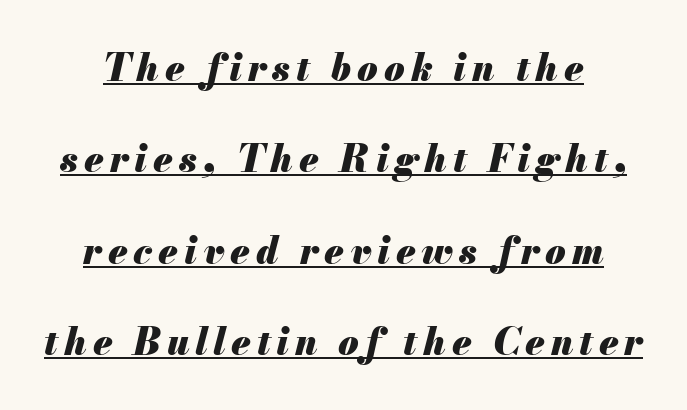
{"italic": "yes", "lean": "right", "slant_degrees": 13, "bold": "yes", "weight": "heavy", "width": "normal", "stroke_contrast": "medium", "x_height": "small", "monospaced": "no", "underline": "yes", "line_spacing": "loose", "line_spacing_ratio": 2.47, "glyph_px": 37}
